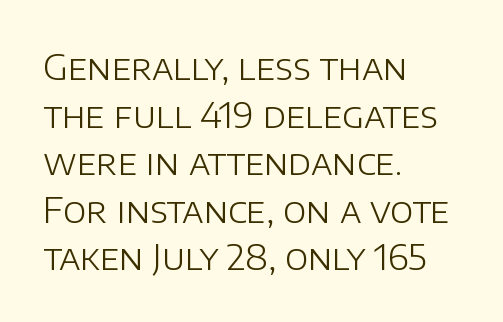
{"serif": "no", "italic": "no", "bold": "no", "weight": "light", "width": "normal", "stroke_contrast": "low", "x_height": "large", "monospaced": "no", "underline": "no", "align": "left", "line_spacing": "normal", "line_spacing_ratio": 1.36, "letter_spacing": "normal", "letter_spacing_em": 0.0, "glyph_px": 35}
